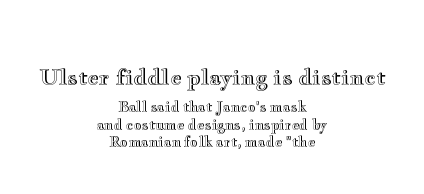
Size hierarchy here favors the leading block over the trailing one. Each row of text sits above clean, open space. Compared with a flush-left layout, this one balances lines on the center instead. The type sits square on the baseline with zero lean.
